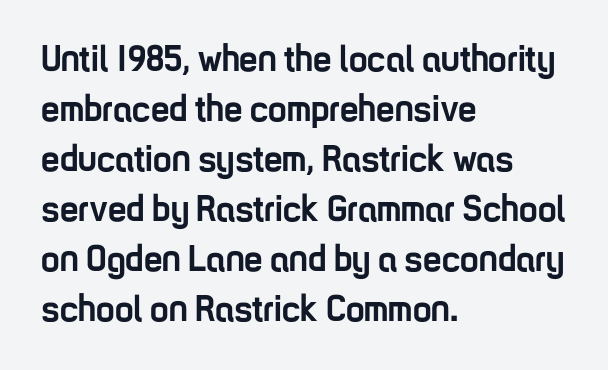
{"serif": "no", "italic": "no", "bold": "yes", "weight": "semibold", "width": "condensed", "stroke_contrast": "low", "x_height": "medium", "monospaced": "no", "underline": "no", "align": "left", "line_spacing": "normal", "line_spacing_ratio": 1.35, "letter_spacing": "normal", "letter_spacing_em": 0.0, "glyph_px": 37}
